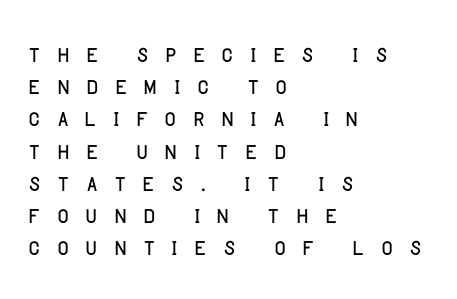
{"serif": "no", "italic": "no", "bold": "no", "weight": "light", "width": "normal", "stroke_contrast": "low", "x_height": "large", "monospaced": "no", "underline": "no", "align": "left", "line_spacing": "tight", "line_spacing_ratio": 1.04, "letter_spacing": "wide", "letter_spacing_em": 0.46, "glyph_px": 31}
